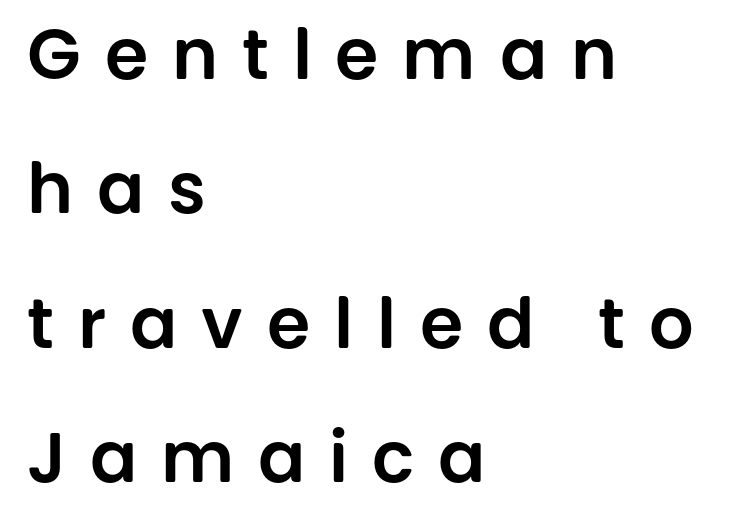
{"serif": "no", "italic": "no", "width": "normal", "stroke_contrast": "low", "x_height": "large", "monospaced": "no", "underline": "no", "align": "left", "line_spacing": "loose", "line_spacing_ratio": 1.92, "letter_spacing": "wide", "letter_spacing_em": 0.34, "glyph_px": 70}
